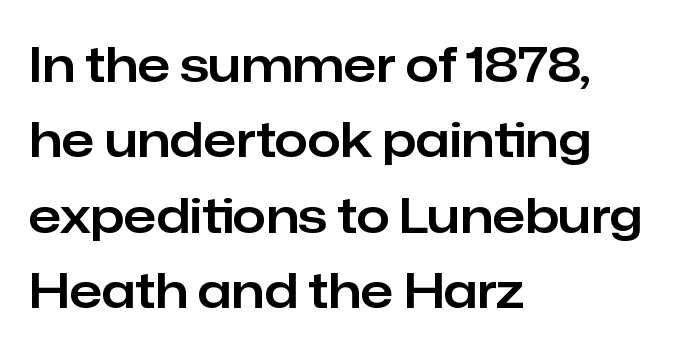
You can tell from the bare stems that sans-serif type was used. Caption: standard tracking, unaltered. A roman cut, with each character standing at attention. Interline gaps are of average width in this sample. A typesetter would call this proportional, since set widths differ per character.
